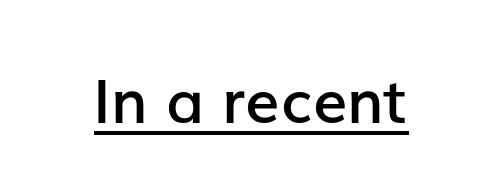
The image shows 61 px semibold sans-serif type, upright; set normal letter spacing, underlined; low stroke contrast and a medium x-height.
